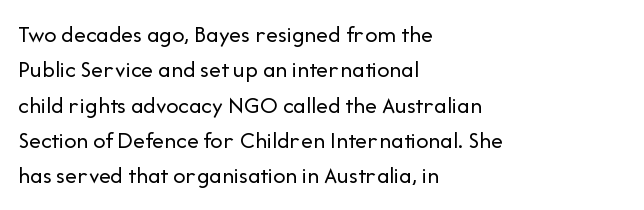
The image shows 24 px text type, upright; set left-aligned, normal line spacing (1.47x), normal letter spacing, not underlined.
